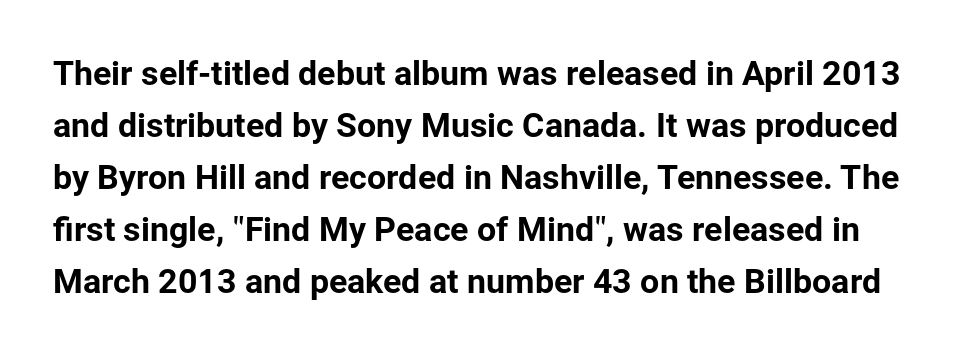
{"serif": "no", "italic": "no", "width": "normal", "stroke_contrast": "low", "x_height": "medium", "monospaced": "no", "underline": "no", "line_spacing": "normal", "line_spacing_ratio": 1.53, "letter_spacing": "normal", "letter_spacing_em": 0.0, "glyph_px": 34}
